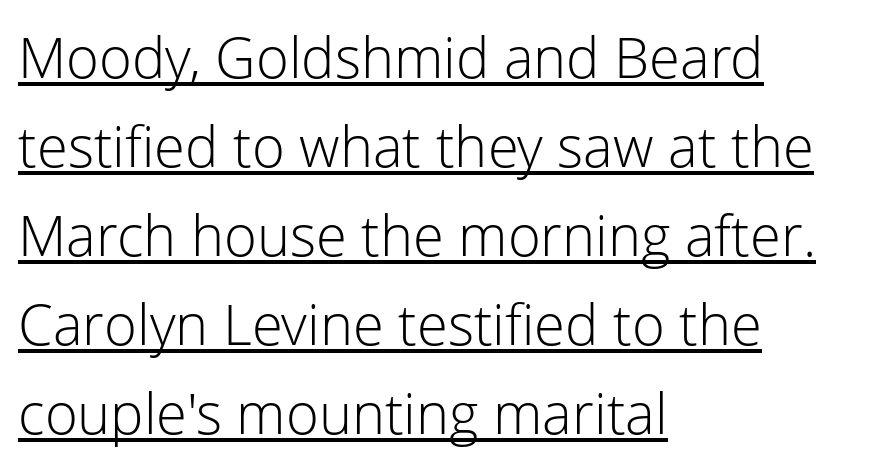
{"serif": "no", "italic": "no", "bold": "no", "weight": "light", "width": "normal", "stroke_contrast": "low", "x_height": "medium", "monospaced": "no", "underline": "yes", "align": "left", "line_spacing": "normal", "line_spacing_ratio": 1.59, "letter_spacing": "normal", "letter_spacing_em": 0.0, "glyph_px": 56}
